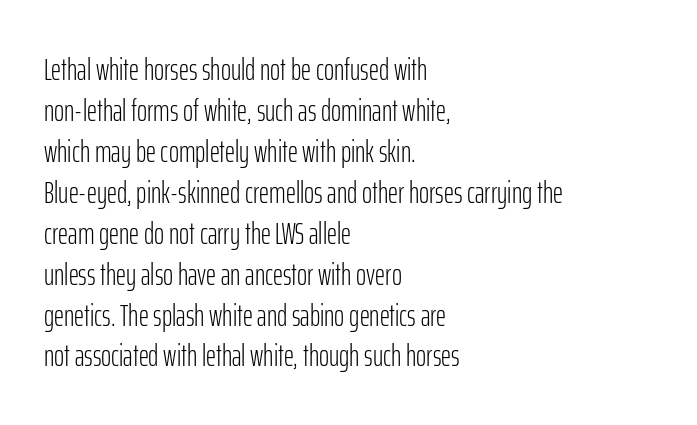
The image shows 31 px light, condensed sans-serif type, upright; set left-aligned, normal line spacing (1.32x), normal letter spacing, not underlined; low stroke contrast and a medium x-height.
